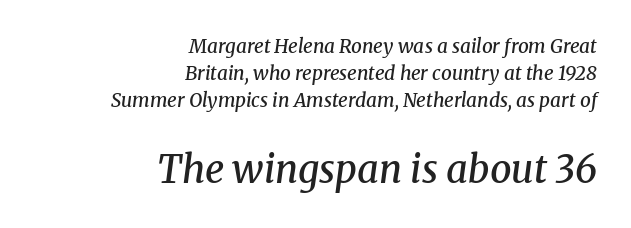
{"serif": "yes", "italic": "yes", "lean": "right", "slant_degrees": 8, "bold": "semi", "weight": "semibold", "width": "normal", "stroke_contrast": "medium", "x_height": "medium", "monospaced": "no", "underline": "no", "align": "right", "line_spacing": "normal", "line_spacing_ratio": 1.41, "letter_spacing": "normal", "letter_spacing_em": 0.0, "larger_block": "second", "size_ratio": 2.0, "glyph_px": 38}
